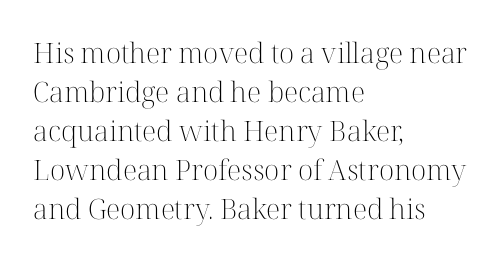
The image shows 28 px light serif type, upright; set left-aligned, normal line spacing (1.39x), normal letter spacing, not underlined; high stroke contrast and a medium x-height.
